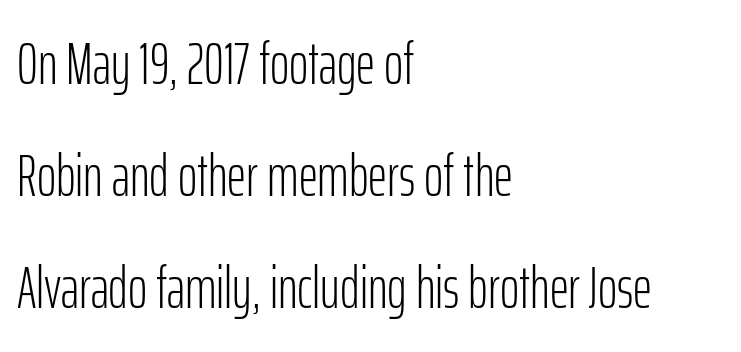
Q: Is the text bold? A: No.
Q: Is the text italic (slanted)? A: No, it is upright.
Q: Is the typeface a serif or a sans-serif typeface? A: Sans-serif.
Q: Is the text underlined? A: No.
Q: How is the paragraph aligned? A: Left-aligned.
Q: Is the spacing between letters normal or unusually wide? A: Normal.
Q: Is the spacing between lines tight, normal or loose? A: Loose.
Q: Width (condensed, normal, or wide)? A: Condensed.
Q: Stroke contrast? A: Low.
Q: x-height? A: Medium.
Q: Monospaced? A: No.
